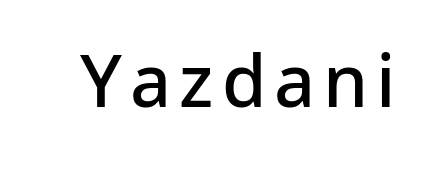
The image shows 72 px semibold sans-serif type, upright; set not underlined; low stroke contrast and a medium x-height.
